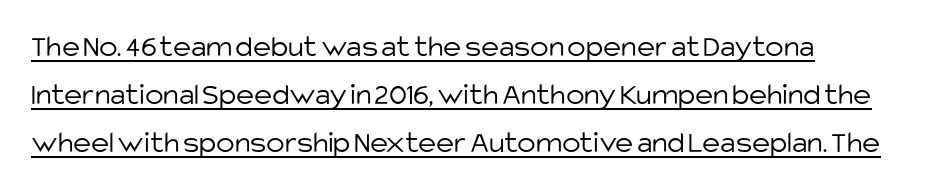
{"serif": "no", "italic": "no", "bold": "no", "weight": "light", "width": "normal", "stroke_contrast": "low", "x_height": "large", "monospaced": "no", "underline": "yes", "line_spacing": "normal", "line_spacing_ratio": 1.55, "letter_spacing": "normal", "letter_spacing_em": 0.0, "glyph_px": 31}
